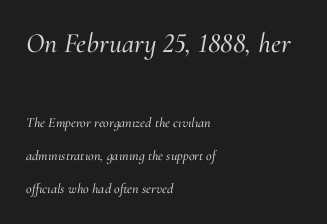
Q: Is the text italic (slanted)? A: Yes, it leans right by about 10 degrees.
Q: Is the typeface a serif or a sans-serif typeface? A: Serif.
Q: Is the text underlined? A: No.
Q: How is the paragraph aligned? A: Left-aligned.
Q: Is the spacing between letters normal or unusually wide? A: Normal.
Q: Is the spacing between lines tight, normal or loose? A: Loose.
Q: Which block of text is set in a larger size, the first (top) or the second (bottom)? A: The first (top) one.
Q: Width (condensed, normal, or wide)? A: Normal.
Q: Stroke contrast? A: Medium.
Q: x-height? A: Small.
Q: Monospaced? A: No.
